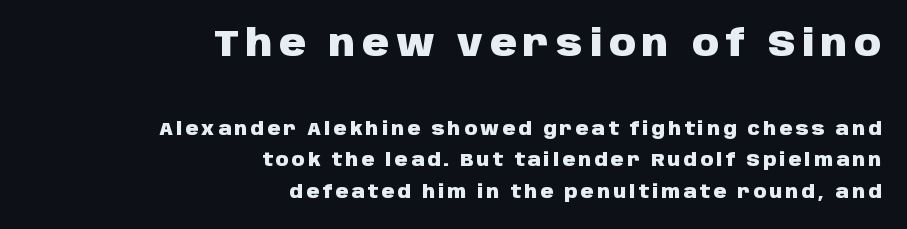
{"serif": "no", "italic": "no", "bold": "yes", "weight": "heavy", "width": "normal", "stroke_contrast": "low", "x_height": "large", "monospaced": "no", "underline": "no", "align": "right", "line_spacing_ratio": 1.74, "larger_block": "first", "size_ratio": 2.06, "glyph_px": 37}
